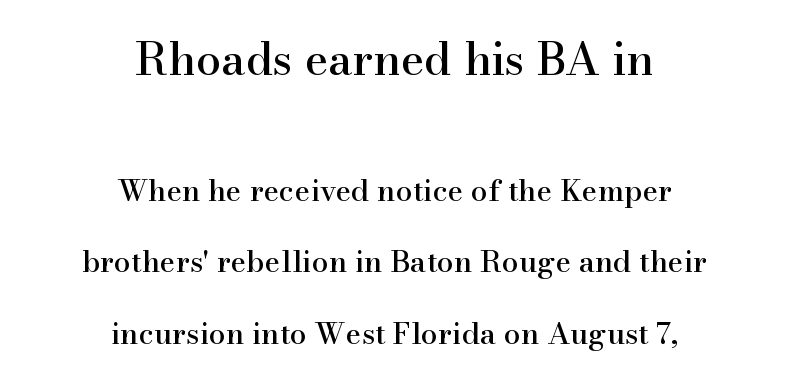
{"serif": "yes", "italic": "no", "width": "normal", "stroke_contrast": "high", "x_height": "small", "monospaced": "no", "underline": "no", "align": "center", "line_spacing": "loose", "line_spacing_ratio": 2.38, "letter_spacing": "normal", "letter_spacing_em": 0.0, "larger_block": "first", "size_ratio": 1.5, "glyph_px": 45}
